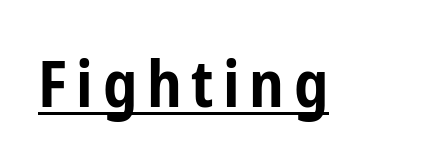
Each letter's strokes conclude bluntly, with no projecting serifs. Here the designer chose a conventional face with non-uniform glyph widths. Vertical strokes here are truly vertical. The rendering uses a bold face; every stroke is thick and dark.
